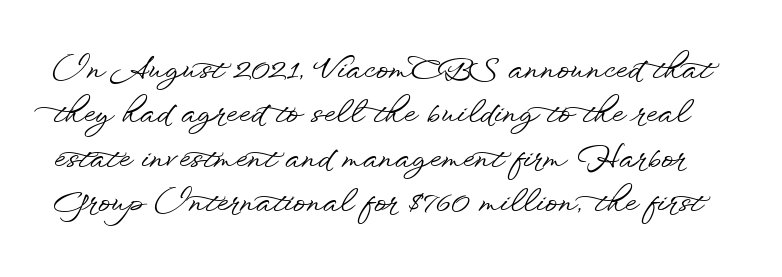
{"serif": "no", "width": "wide", "stroke_contrast": "low", "x_height": "small", "monospaced": "no", "underline": "no", "line_spacing": "normal", "line_spacing_ratio": 1.48, "letter_spacing": "normal", "letter_spacing_em": 0.0, "glyph_px": 30}
